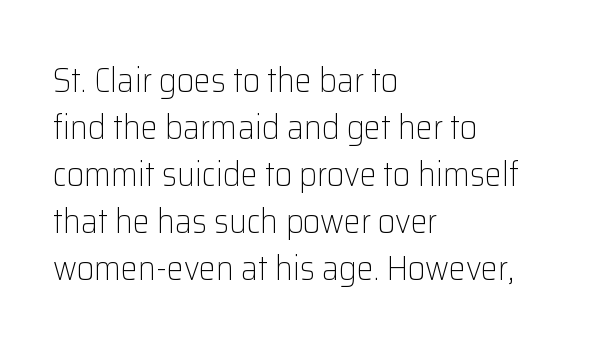
{"serif": "no", "italic": "no", "bold": "no", "weight": "light", "width": "normal", "stroke_contrast": "low", "x_height": "medium", "monospaced": "no", "underline": "no", "align": "left", "line_spacing": "normal", "line_spacing_ratio": 1.38, "letter_spacing": "normal", "letter_spacing_em": 0.0, "glyph_px": 34}
